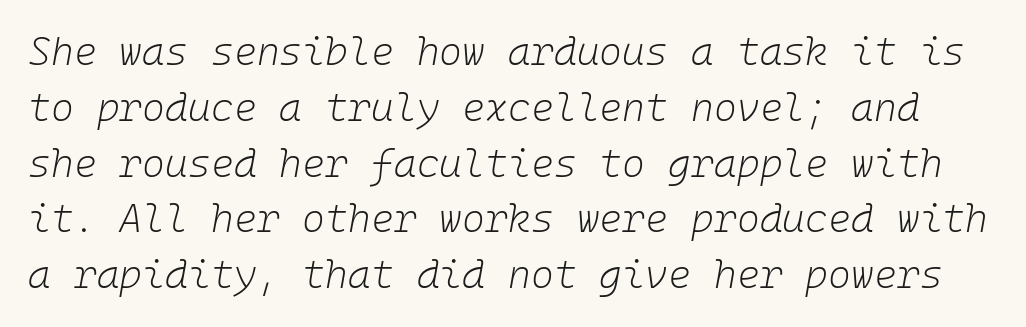
In terms of posture, this sample is oblique. Check under the words: just untouched page. Default kerning and tracking; the words read as compact shapes. Is this a fixed-width face? Yes — each glyph sits in an identical cell. Heft: none added — not bold.
